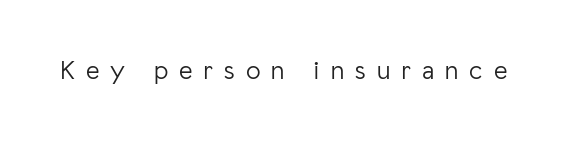
Q: Is the text bold? A: No.
Q: Is the text italic (slanted)? A: No, it is upright.
Q: Is the text underlined? A: No.
Q: Is the spacing between letters normal or unusually wide? A: Unusually wide.
